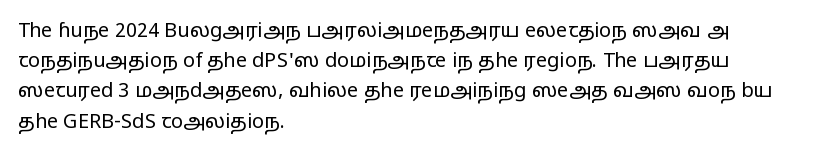
{"italic": "no", "bold": "no", "underline": "no", "align": "left", "line_spacing": "normal", "line_spacing_ratio": 1.51, "letter_spacing": "normal", "letter_spacing_em": 0.0, "glyph_px": 20}
